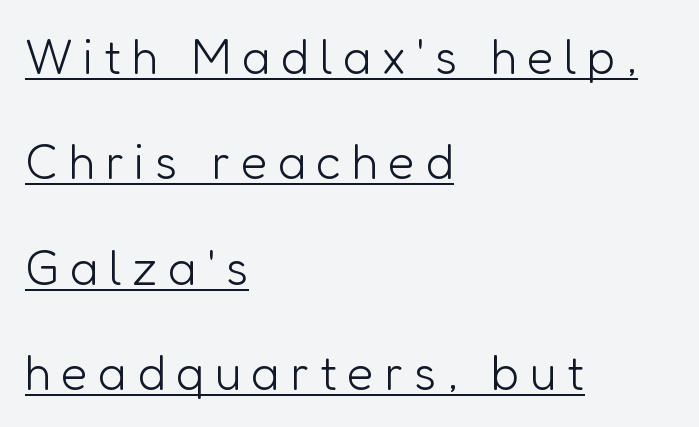
The image shows 49 px light sans-serif type, upright; set left-aligned, loose line spacing (2.15x), unusually wide letter spacing (+0.21 em), underlined; low stroke contrast and a medium x-height.
